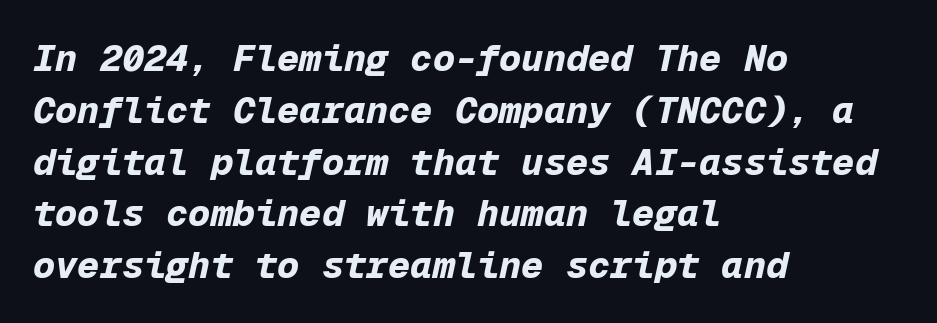
The image shows 37 px bold type, italic (leaning right), monospaced; set left-aligned, normal line spacing (1.4x), normal letter spacing, not underlined; low stroke contrast and a medium x-height.
